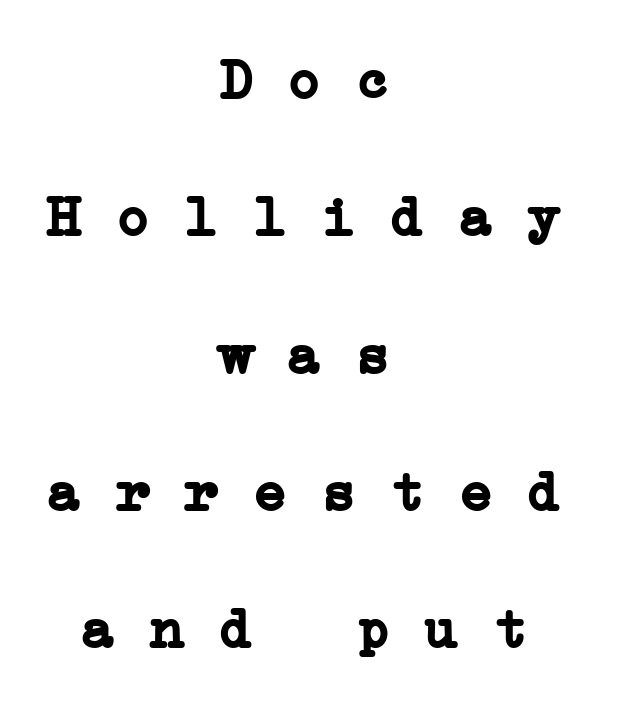
Q: Is the text bold? A: Yes.
Q: Is the typeface a serif or a sans-serif typeface? A: Serif.
Q: Is the text underlined? A: No.
Q: How is the paragraph aligned? A: Centered.
Q: Is the spacing between letters normal or unusually wide? A: Normal.
Q: Is the spacing between lines tight, normal or loose? A: Loose.
Q: Width (condensed, normal, or wide)? A: Wide.
Q: Stroke contrast? A: Low.
Q: x-height? A: Medium.
Q: Monospaced? A: Yes.
